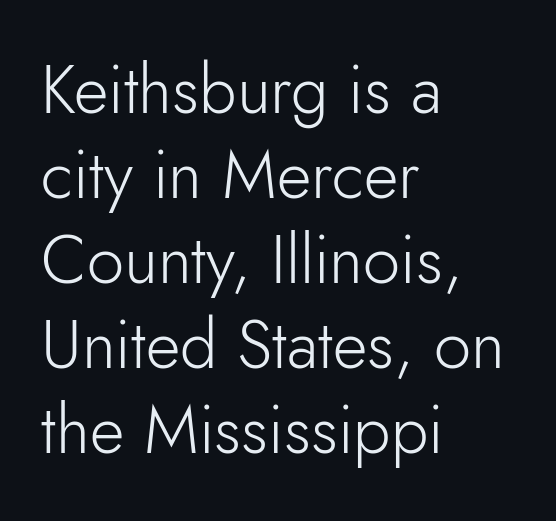
The image shows 67 px light sans-serif type, upright; set left-aligned, normal line spacing (1.27x), normal letter spacing, not underlined; low stroke contrast and a small x-height.
